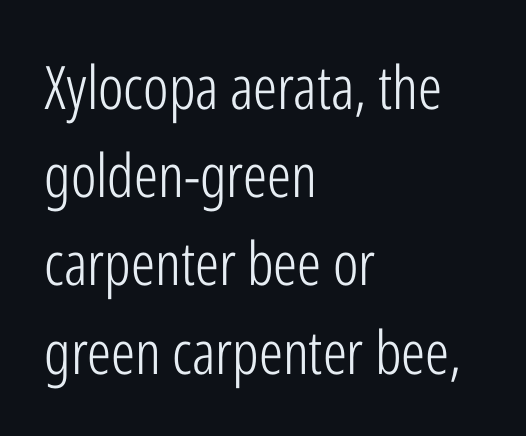
Q: Is the text bold? A: No.
Q: Is the text italic (slanted)? A: No, it is upright.
Q: Is the typeface a serif or a sans-serif typeface? A: Sans-serif.
Q: Is the text underlined? A: No.
Q: How is the paragraph aligned? A: Left-aligned.
Q: Is the spacing between letters normal or unusually wide? A: Normal.
Q: Is the spacing between lines tight, normal or loose? A: Normal.
Q: Width (condensed, normal, or wide)? A: Condensed.
Q: Stroke contrast? A: Low.
Q: x-height? A: Medium.
Q: Monospaced? A: No.
